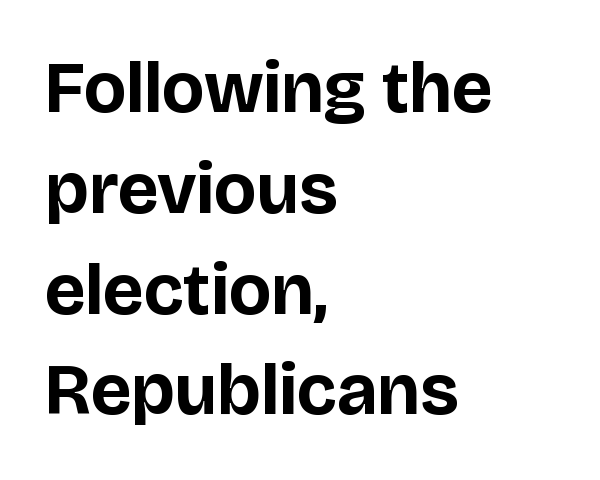
{"serif": "no", "italic": "no", "bold": "yes", "weight": "bold", "width": "normal", "stroke_contrast": "low", "x_height": "large", "monospaced": "no", "underline": "no", "align": "left", "line_spacing": "normal", "line_spacing_ratio": 1.4, "letter_spacing": "normal", "letter_spacing_em": 0.0, "glyph_px": 72}
